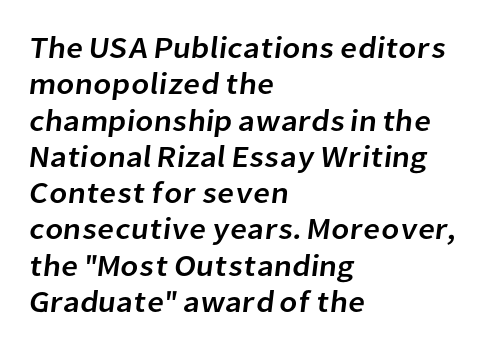
Q: Is the typeface a serif or a sans-serif typeface? A: Sans-serif.
Q: Is the text underlined? A: No.
Q: How is the paragraph aligned? A: Left-aligned.
Q: Is the spacing between letters normal or unusually wide? A: Normal.
Q: Width (condensed, normal, or wide)? A: Normal.
Q: Stroke contrast? A: Low.
Q: x-height? A: Medium.
Q: Monospaced? A: No.
